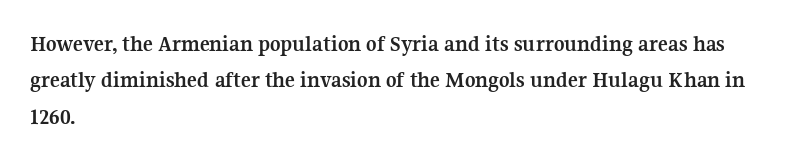
The image shows 23 px bold type, upright; set left-aligned, normal line spacing (1.58x), normal letter spacing, not underlined.
